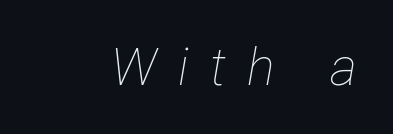
The image shows 52 px thin, condensed type, italic (leaning right); set unusually wide letter spacing (+0.41 em), not underlined; low stroke contrast and a medium x-height.
